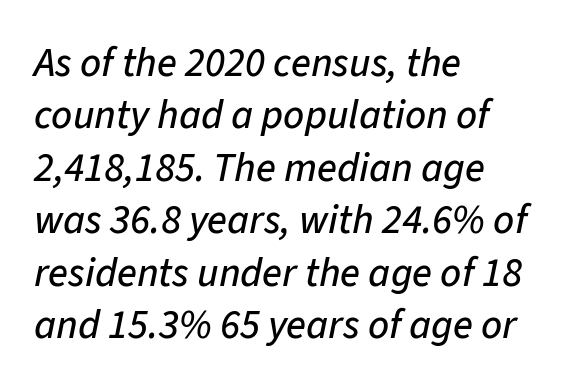
{"italic": "yes", "lean": "right", "slant_degrees": 11, "width": "normal", "stroke_contrast": "low", "x_height": "medium", "monospaced": "no", "underline": "no", "align": "left", "line_spacing": "normal", "line_spacing_ratio": 1.28, "letter_spacing": "normal", "letter_spacing_em": 0.0, "glyph_px": 41}
